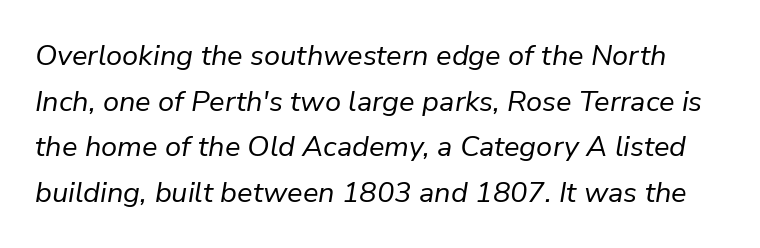
Interline gaps are of average width in this sample. The passage shown is typed in a proportional face where columns would drift. Does extra space separate the letters? No, they use regular spacing. Stems and bowls with no extra thickness — not bold. Characters are canted at an angle relative to the baseline's perpendicular.
